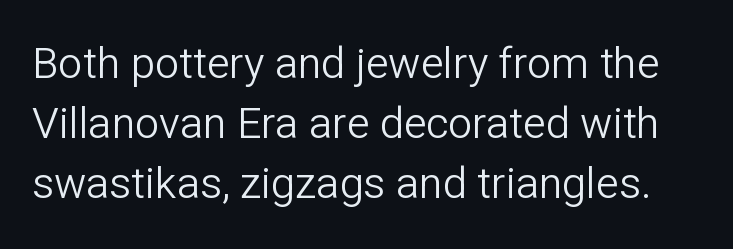
Unlike italic type, these characters show no tilt at all. The line texture is even and compact thanks to regular tracking. The font is comparable to plain body text, perhaps lighter. These lines are rendered in a variable-pitch font. Notice how descenders clear the ascenders below comfortably — that's standard leading. The string is rendered with underlining switched off.
